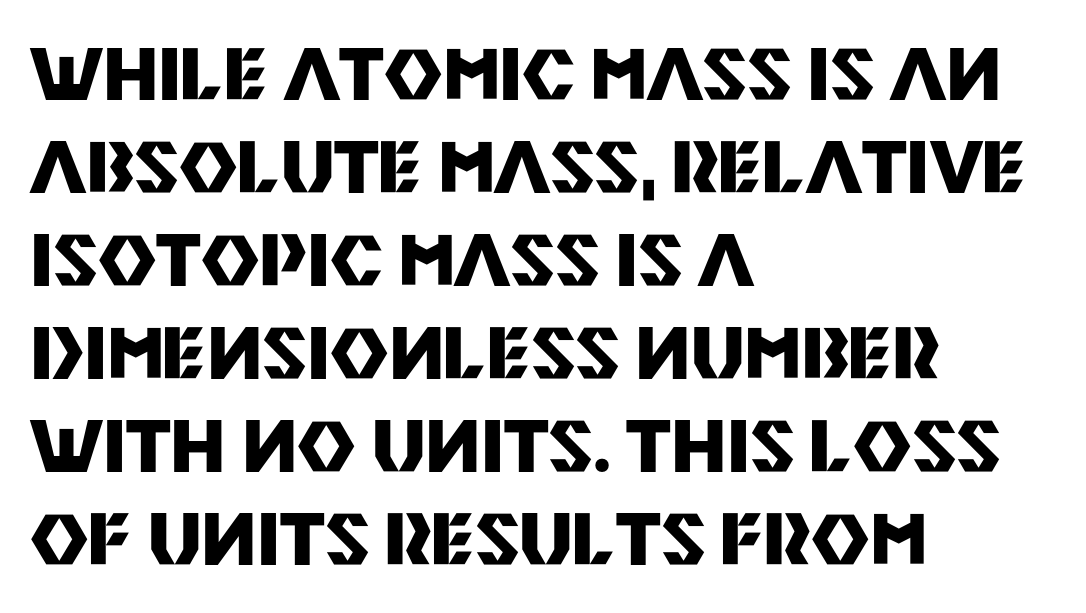
The image shows 71 px heavy sans-serif type, upright; set left-aligned, normal line spacing (1.31x), normal letter spacing, not underlined; medium stroke contrast and a large x-height.
